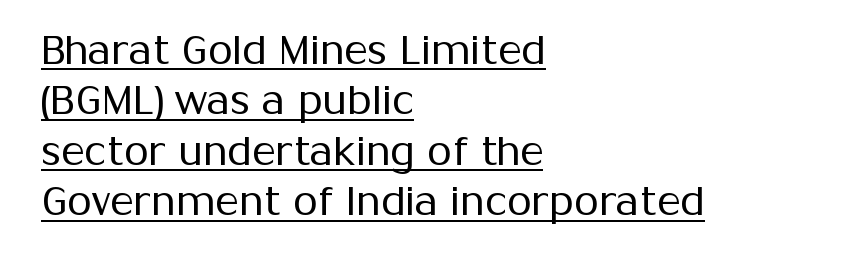
Q: Is the text bold? A: No.
Q: Is the text italic (slanted)? A: No, it is upright.
Q: Is the typeface a serif or a sans-serif typeface? A: Sans-serif.
Q: Is the text underlined? A: Yes.
Q: How is the paragraph aligned? A: Left-aligned.
Q: Is the spacing between letters normal or unusually wide? A: Normal.
Q: Is the spacing between lines tight, normal or loose? A: Normal.
Q: Width (condensed, normal, or wide)? A: Normal.
Q: Stroke contrast? A: Medium.
Q: x-height? A: Medium.
Q: Monospaced? A: No.
